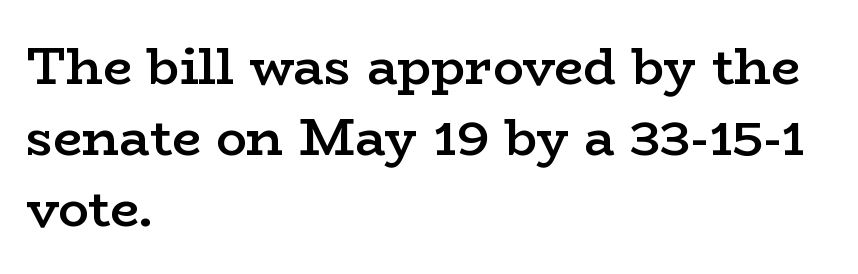
Typesetter's note: demi weight, one step under bold. The glyphs in this specimen are seriffed. Unmarked baselines from the first word to the last. The letterforms sit shoulder to shoulder at normal distance.
